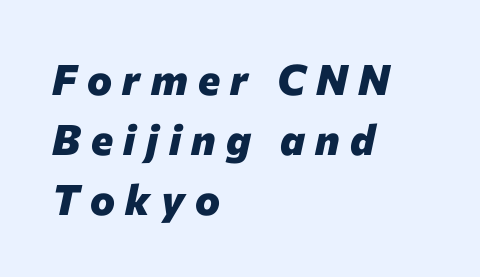
Q: Is the text bold? A: Yes.
Q: Is the text italic (slanted)? A: Yes, it leans right by about 12 degrees.
Q: Is the text underlined? A: No.
Q: How is the paragraph aligned? A: Left-aligned.
Q: Is the spacing between letters normal or unusually wide? A: Unusually wide.
Q: Is the spacing between lines tight, normal or loose? A: Normal.
Q: Width (condensed, normal, or wide)? A: Normal.
Q: Stroke contrast? A: Low.
Q: x-height? A: Medium.
Q: Monospaced? A: No.
